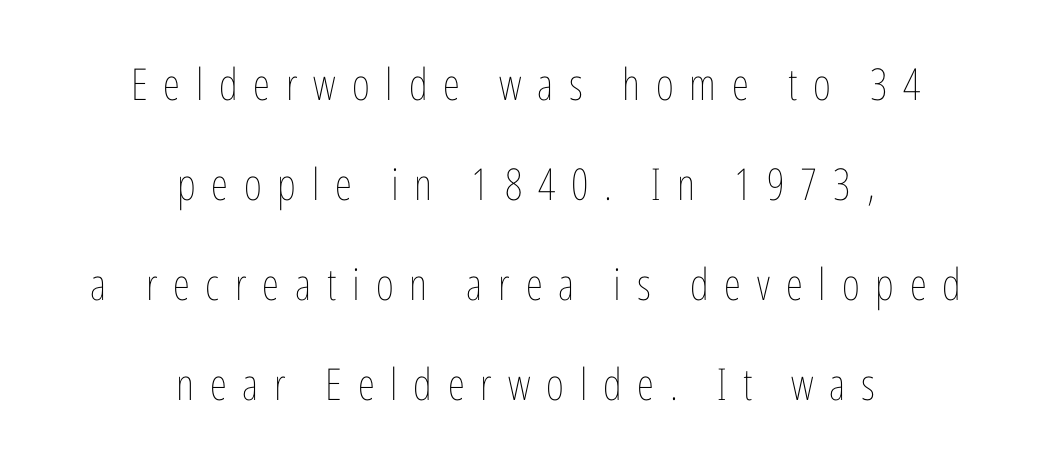
{"italic": "no", "bold": "no", "weight": "thin", "width": "condensed", "stroke_contrast": "low", "x_height": "medium", "monospaced": "no", "underline": "no", "align": "center", "line_spacing": "loose", "line_spacing_ratio": 2.27, "letter_spacing": "wide", "letter_spacing_em": 0.36, "glyph_px": 44}
